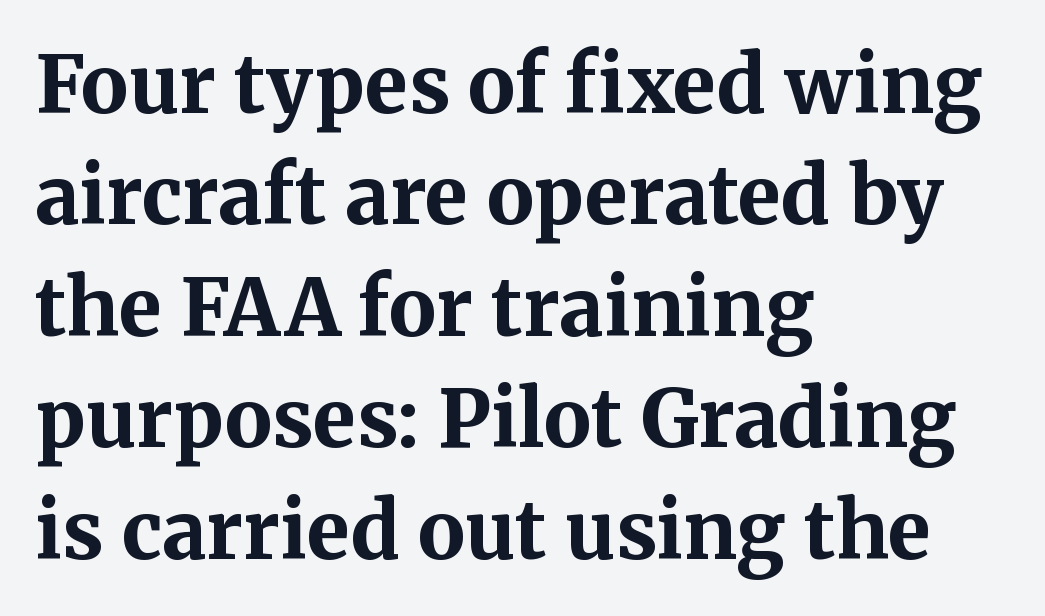
{"serif": "yes", "italic": "no", "bold": "yes", "weight": "bold", "width": "normal", "stroke_contrast": "medium", "x_height": "medium", "monospaced": "no", "underline": "no", "align": "left", "line_spacing": "normal", "line_spacing_ratio": 1.41, "letter_spacing": "normal", "letter_spacing_em": 0.0, "glyph_px": 79}
